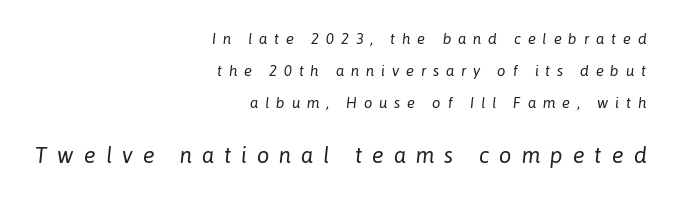
The image shows 22 px text type, italic (leaning right); set right-aligned, loose line spacing (2.12x), unusually wide letter spacing (+0.45 em), not underlined; the second (bottom) block is 1.47x larger.
